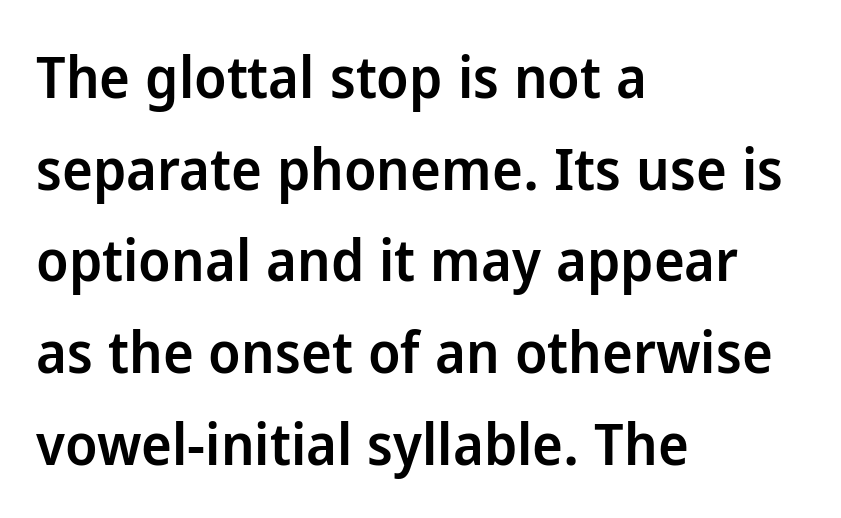
The image shows 58 px semibold sans-serif type, upright; set left-aligned, normal line spacing (1.58x), normal letter spacing, not underlined; low stroke contrast and a medium x-height.
